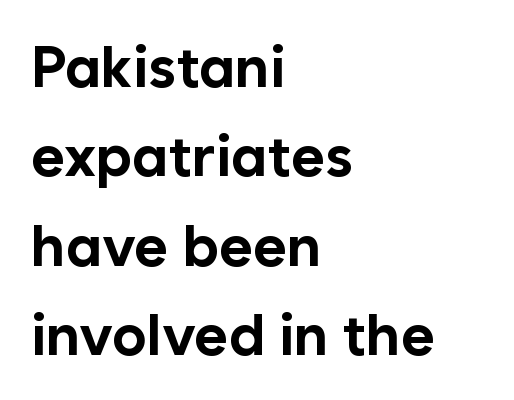
The image shows 58 px bold sans-serif type, upright; set left-aligned, normal line spacing (1.54x), normal letter spacing, not underlined; low stroke contrast and a medium x-height.
